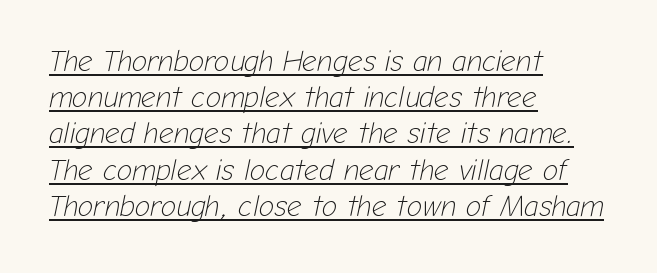
Italic? Definitely — the glyphs are oblique. Character widths vary here, with narrow letters taking less room than wide ones. Vertical spacing — default. Tracking value appears to be zero — textbook default spacing.
